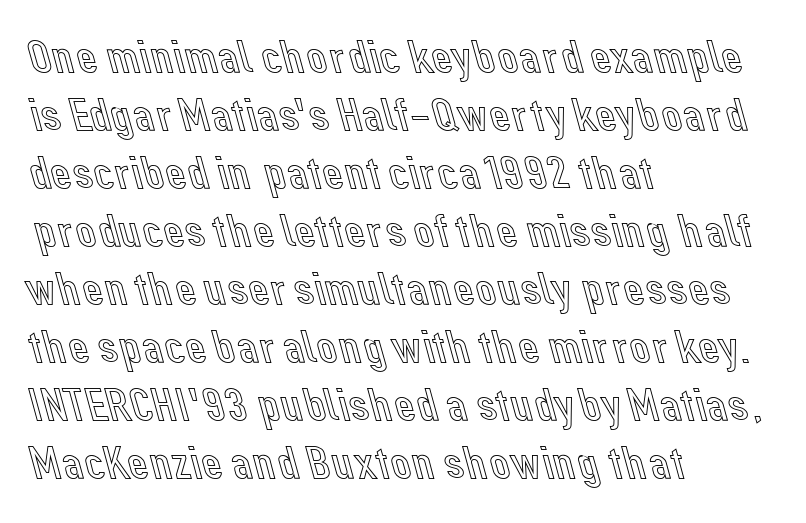
{"width": "normal", "x_height": "medium", "monospaced": "no", "underline": "no", "align": "left", "line_spacing": "normal", "line_spacing_ratio": 1.26, "letter_spacing": "normal", "letter_spacing_em": 0.0, "glyph_px": 46}
